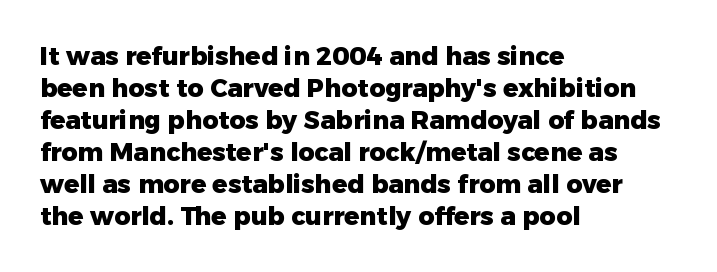
The image shows 25 px bold type, upright; set left-aligned, normal line spacing (1.28x), normal letter spacing, not underlined.
